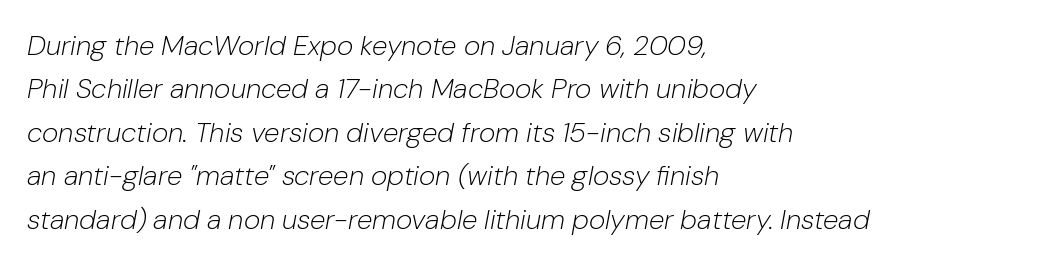
The image shows 28 px light type, italic (leaning right); set left-aligned, normal line spacing (1.55x), normal letter spacing, not underlined; low stroke contrast and a medium x-height.
